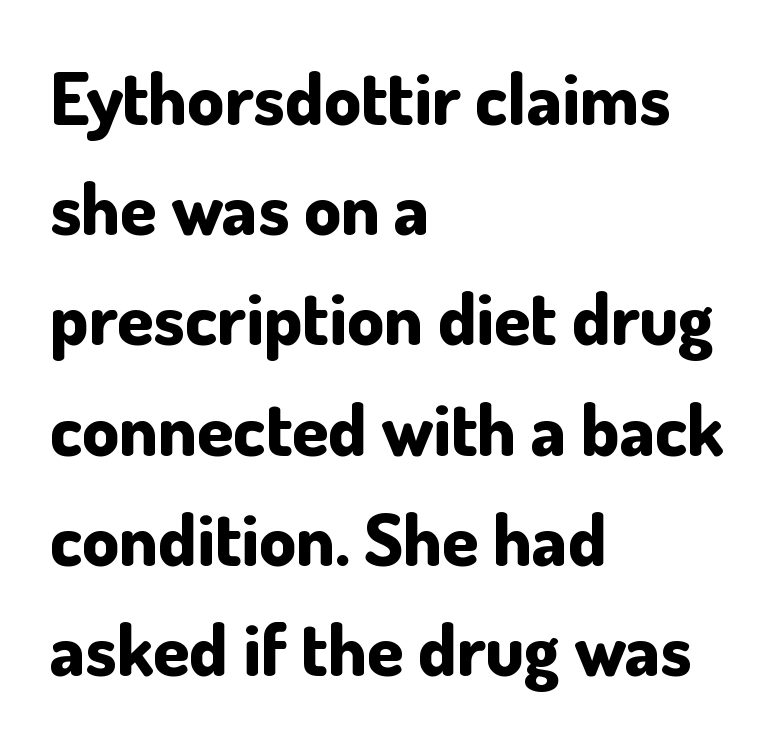
Q: Is the text bold? A: Yes.
Q: Is the text italic (slanted)? A: No, it is upright.
Q: Is the typeface a serif or a sans-serif typeface? A: Sans-serif.
Q: Is the text underlined? A: No.
Q: How is the paragraph aligned? A: Left-aligned.
Q: Is the spacing between letters normal or unusually wide? A: Normal.
Q: Is the spacing between lines tight, normal or loose? A: Normal.
Q: Width (condensed, normal, or wide)? A: Normal.
Q: Stroke contrast? A: Low.
Q: x-height? A: Small.
Q: Monospaced? A: No.
